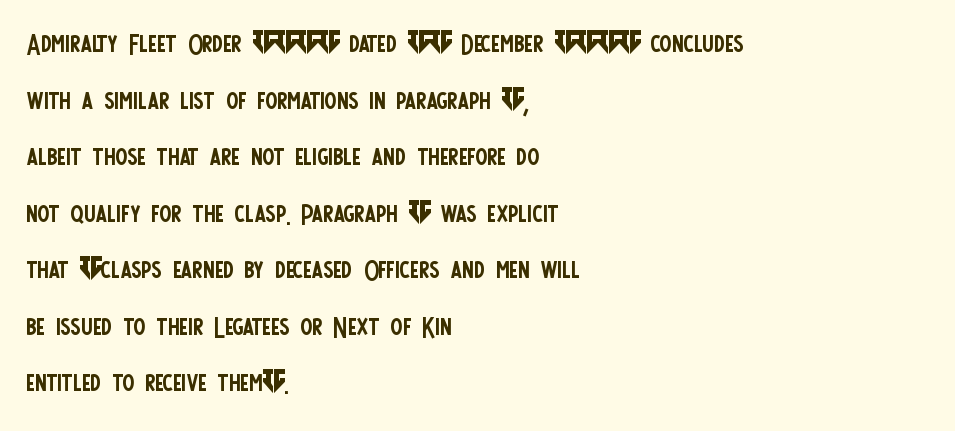
{"serif": "no", "italic": "no", "bold": "no", "weight": "regular", "width": "condensed", "stroke_contrast": "low", "x_height": "large", "monospaced": "no", "underline": "no", "align": "left", "line_spacing": "normal", "line_spacing_ratio": 1.57, "letter_spacing": "normal", "letter_spacing_em": 0.0, "glyph_px": 36}
